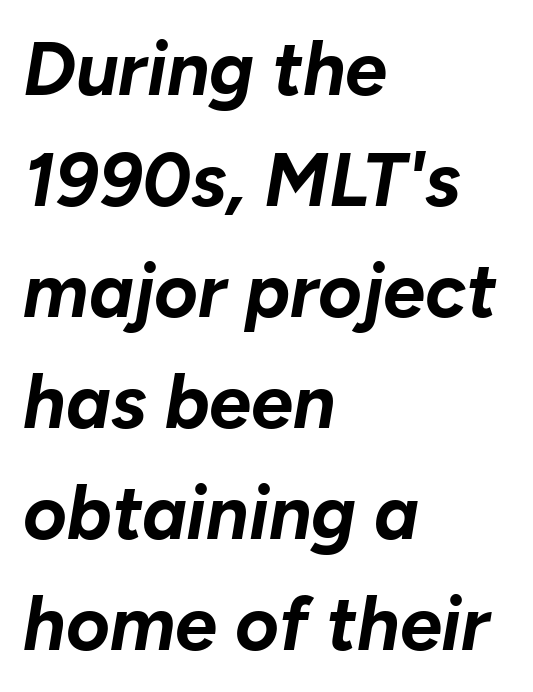
Q: Is the text bold? A: Yes.
Q: Is the text italic (slanted)? A: Yes, it leans right by about 10 degrees.
Q: Is the text underlined? A: No.
Q: How is the paragraph aligned? A: Left-aligned.
Q: Is the spacing between letters normal or unusually wide? A: Normal.
Q: Is the spacing between lines tight, normal or loose? A: Normal.
Q: Width (condensed, normal, or wide)? A: Normal.
Q: Stroke contrast? A: Low.
Q: x-height? A: Medium.
Q: Monospaced? A: No.
